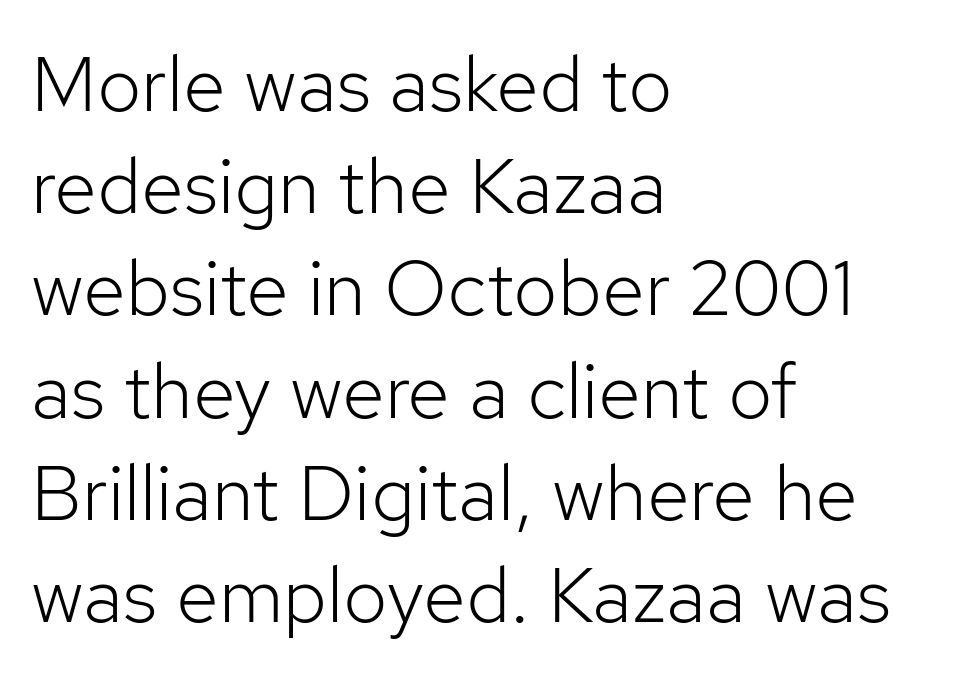
{"serif": "no", "italic": "no", "bold": "no", "weight": "light", "width": "normal", "stroke_contrast": "low", "x_height": "medium", "monospaced": "no", "underline": "no", "align": "left", "line_spacing": "normal", "line_spacing_ratio": 1.31, "letter_spacing": "normal", "letter_spacing_em": 0.0, "glyph_px": 78}
